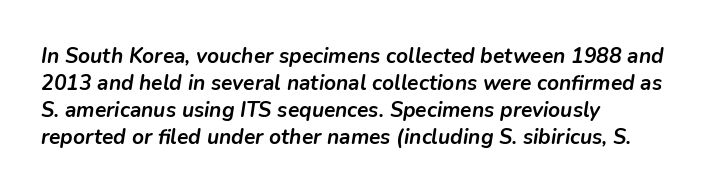
{"italic": "yes", "lean": "right", "slant_degrees": 9, "bold": "yes", "underline": "no", "align": "left", "line_spacing": "normal", "line_spacing_ratio": 1.28, "letter_spacing": "normal", "letter_spacing_em": 0.0, "glyph_px": 21}
